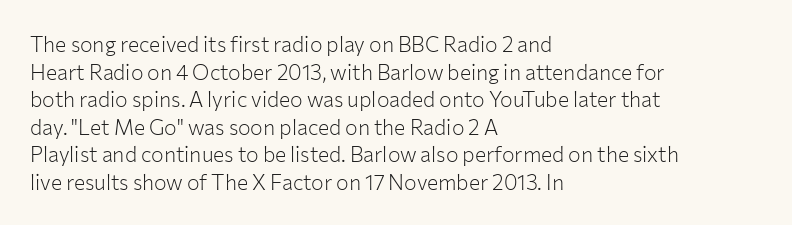
The image shows 21 px text type, upright; set left-aligned, normal line spacing (1.31x), normal letter spacing, not underlined.
